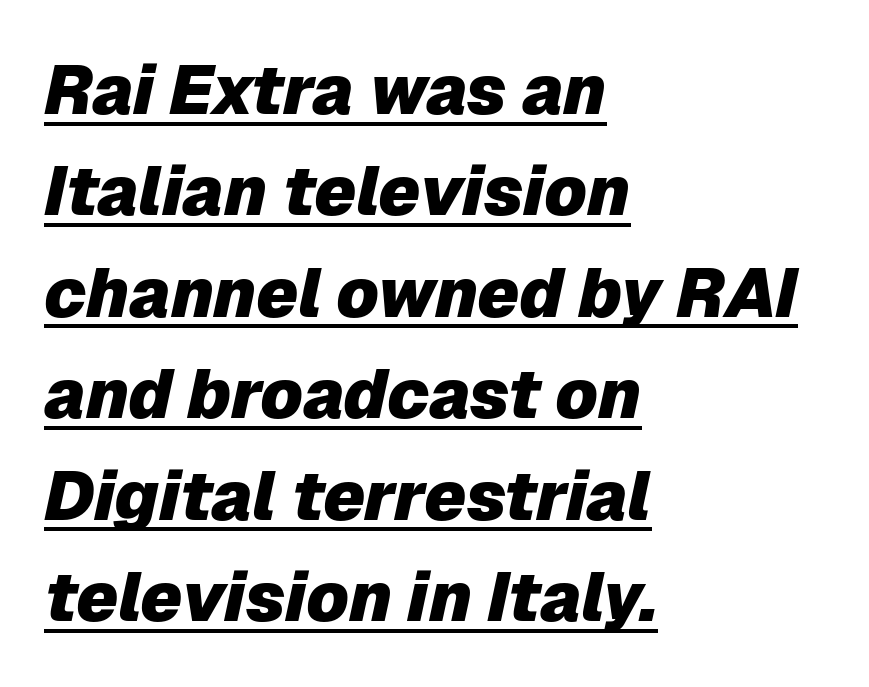
Q: Is the text bold? A: Yes.
Q: Is the text italic (slanted)? A: Yes, it leans right by about 12 degrees.
Q: Is the text underlined? A: Yes.
Q: How is the paragraph aligned? A: Left-aligned.
Q: Is the spacing between letters normal or unusually wide? A: Normal.
Q: Is the spacing between lines tight, normal or loose? A: Normal.
Q: Width (condensed, normal, or wide)? A: Normal.
Q: Stroke contrast? A: Low.
Q: x-height? A: Medium.
Q: Monospaced? A: No.
